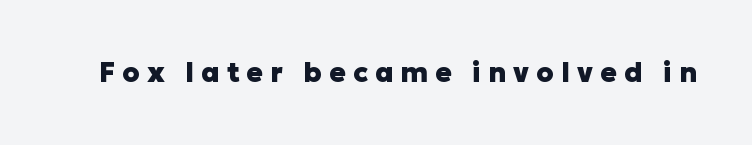
The image shows 27 px bold type, upright; set unusually wide letter spacing (+0.27 em), not underlined.
